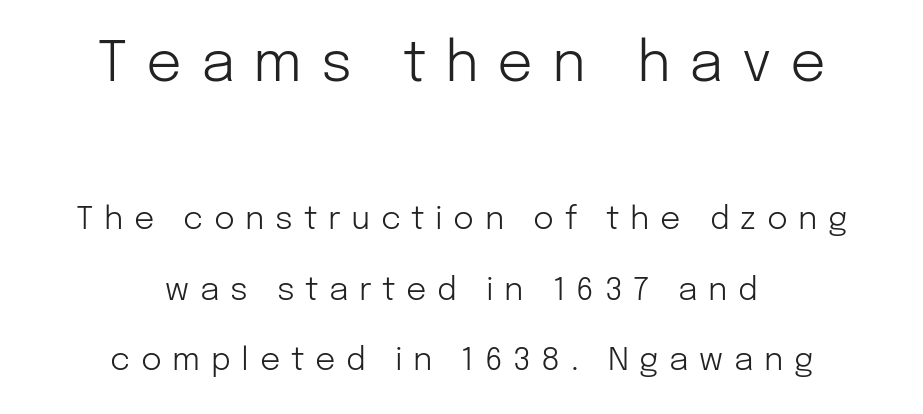
{"serif": "no", "italic": "no", "bold": "no", "weight": "light", "width": "normal", "stroke_contrast": "low", "x_height": "medium", "monospaced": "no", "underline": "no", "align": "center", "line_spacing": "loose", "line_spacing_ratio": 2.19, "letter_spacing": "wide", "letter_spacing_em": 0.33, "larger_block": "first", "size_ratio": 1.75, "glyph_px": 56}
